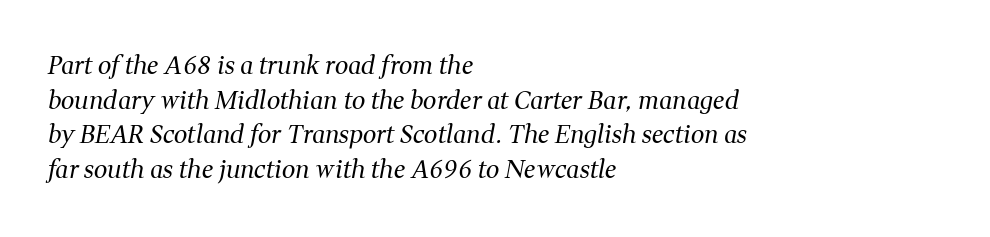
{"italic": "yes", "lean": "right", "slant_degrees": 11, "bold": "no", "underline": "no", "align": "left", "line_spacing": "normal", "line_spacing_ratio": 1.44, "letter_spacing": "normal", "letter_spacing_em": 0.0, "glyph_px": 24}
